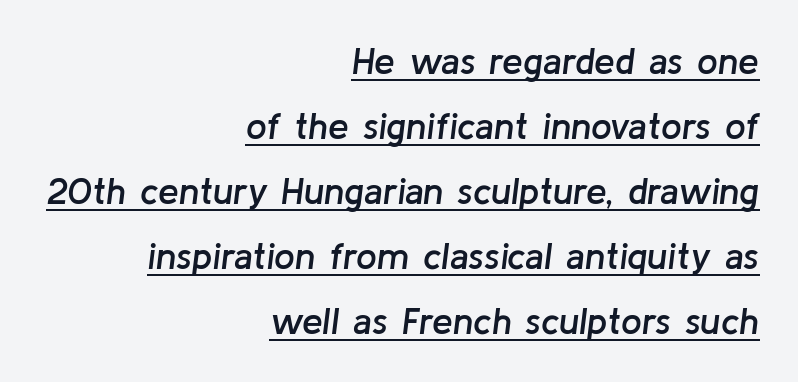
Q: Is the text bold? A: Semi-bold.
Q: Is the text italic (slanted)? A: Yes, it leans right by about 8 degrees.
Q: Is the text underlined? A: Yes.
Q: How is the paragraph aligned? A: Right-aligned.
Q: Is the spacing between letters normal or unusually wide? A: Normal.
Q: Width (condensed, normal, or wide)? A: Normal.
Q: Stroke contrast? A: Low.
Q: x-height? A: Medium.
Q: Monospaced? A: No.
